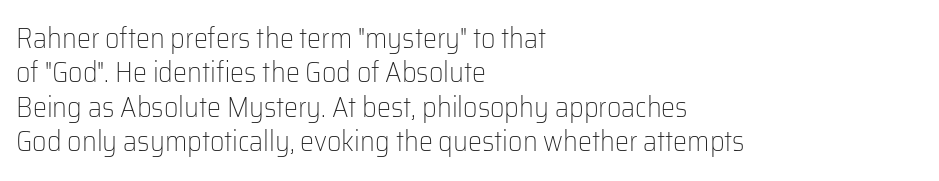
The image shows 28 px light sans-serif type, upright; set left-aligned, line spacing 1.23x, normal letter spacing, not underlined; low stroke contrast and a medium x-height.
